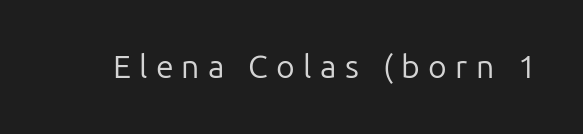
The image shows 32 px regular-weight sans-serif type, upright; set unusually wide letter spacing (+0.26 em), not underlined; low stroke contrast and a medium x-height.
